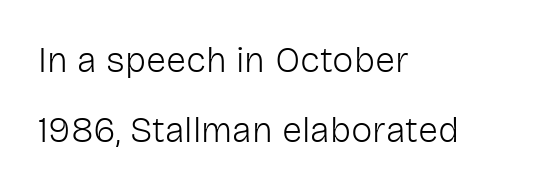
{"serif": "no", "italic": "no", "bold": "no", "weight": "light", "width": "normal", "stroke_contrast": "low", "x_height": "medium", "monospaced": "no", "underline": "no", "align": "left", "line_spacing": "loose", "line_spacing_ratio": 1.94, "letter_spacing": "normal", "letter_spacing_em": 0.0, "glyph_px": 36}
